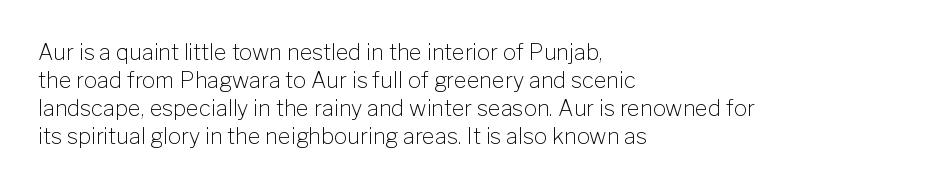
{"italic": "no", "bold": "no", "underline": "no", "align": "left", "line_spacing": "normal", "line_spacing_ratio": 1.28, "letter_spacing": "normal", "letter_spacing_em": 0.0, "glyph_px": 22}
